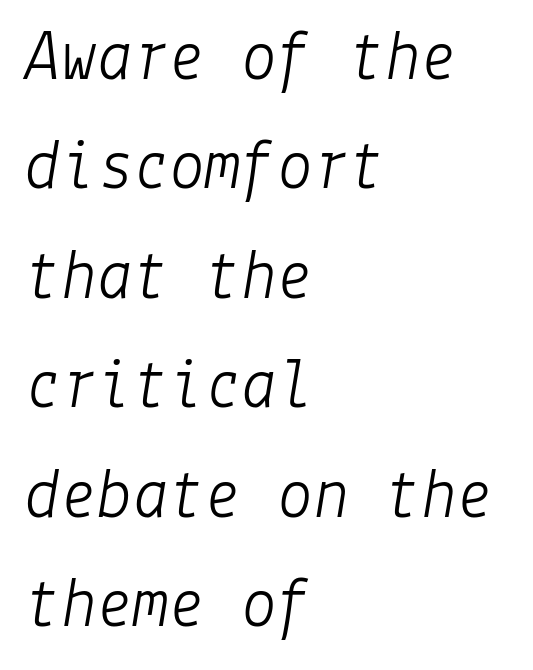
The space directly below the letters is spotless. Weight: not bold — regular or lighter. Short and long lines alike share a common starting point at left. Horizontal bands of white between lines are of average thickness. Spacing between characters is what you'd get straight out of the box.
